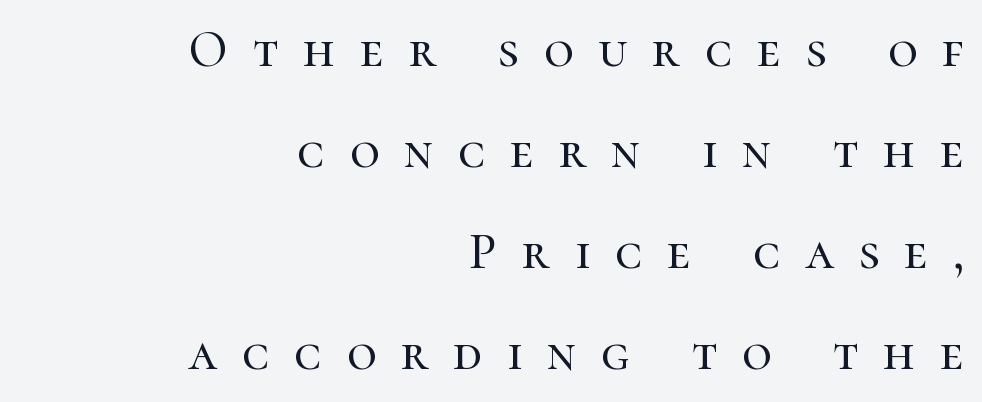
No word sits above an underline. Alignment: flush right. These lines stand farther apart than default settings would place them. Here the designer chose a conventional face with non-uniform glyph widths. The letterforms stand isolated, each surrounded by extra space.
